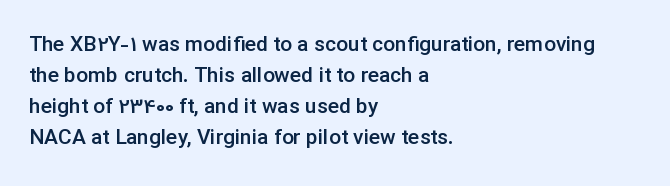
{"italic": "no", "bold": "semi", "underline": "no", "align": "left", "line_spacing": "normal", "line_spacing_ratio": 1.48, "letter_spacing": "normal", "letter_spacing_em": 0.0, "glyph_px": 21}
